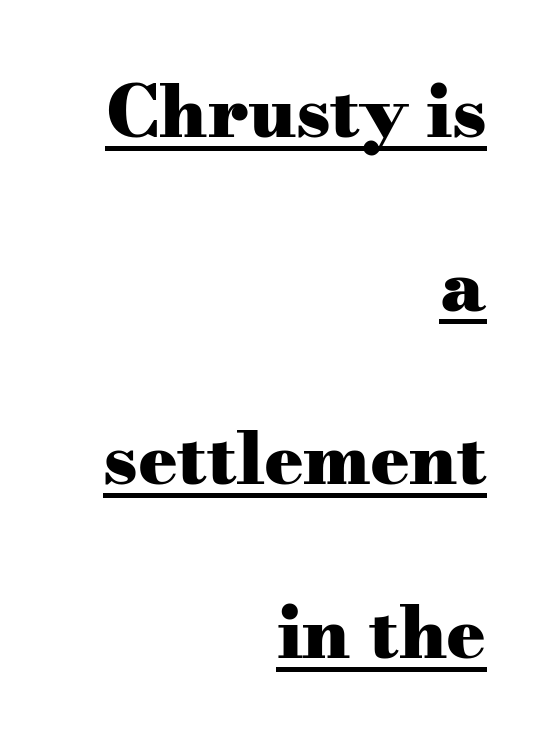
The image shows 73 px heavy, wide serif type, upright; set right-aligned, loose line spacing (2.38x), normal letter spacing, underlined; medium stroke contrast and a small x-height.
